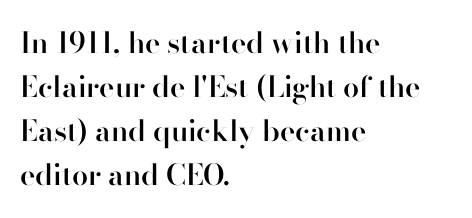
Q: Is the text bold? A: Semi-bold.
Q: Is the text italic (slanted)? A: No, it is upright.
Q: Is the typeface a serif or a sans-serif typeface? A: Sans-serif.
Q: Is the text underlined? A: No.
Q: How is the paragraph aligned? A: Left-aligned.
Q: Is the spacing between letters normal or unusually wide? A: Normal.
Q: Is the spacing between lines tight, normal or loose? A: Normal.
Q: Width (condensed, normal, or wide)? A: Normal.
Q: Stroke contrast? A: High.
Q: x-height? A: Small.
Q: Monospaced? A: No.
